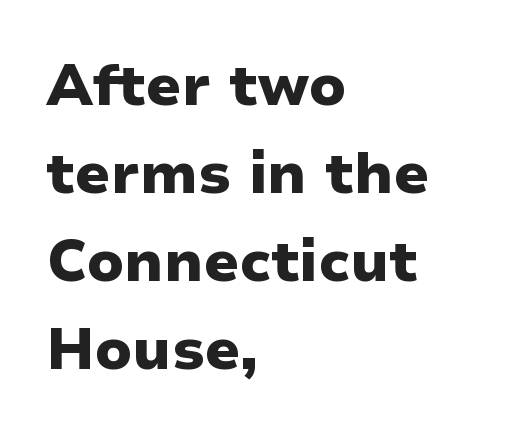
{"serif": "no", "italic": "no", "bold": "yes", "weight": "heavy", "width": "normal", "stroke_contrast": "low", "x_height": "medium", "monospaced": "no", "underline": "no", "align": "left", "line_spacing": "normal", "line_spacing_ratio": 1.52, "letter_spacing": "normal", "letter_spacing_em": 0.0, "glyph_px": 58}
